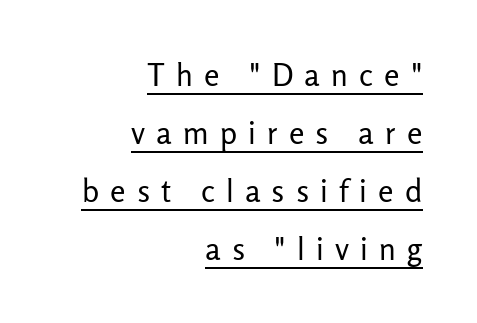
The image shows 31 px regular-weight sans-serif type, upright; set right-aligned, line spacing 1.87x, unusually wide letter spacing (+0.36 em), underlined; low stroke contrast and a medium x-height.
